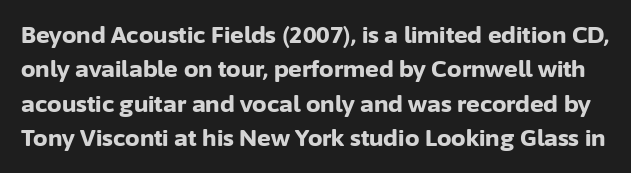
The words here are not underlined. The passage shown is emphatically bold. Ordinary non-slanted type is in use. What's the leading like? Ordinary, nothing unusual. Tracking value appears to be zero — textbook default spacing.
